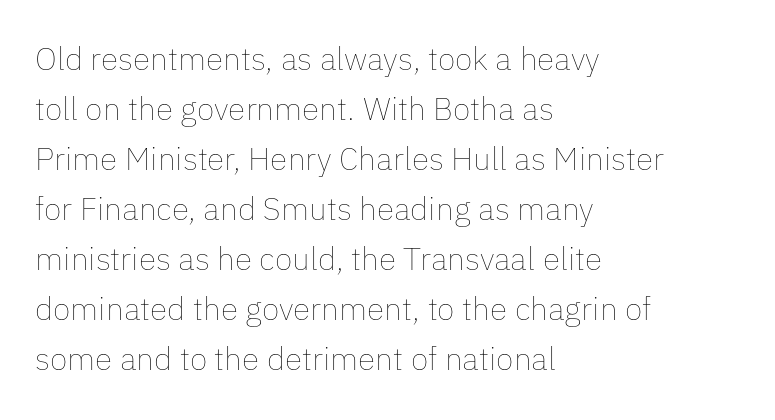
Q: Is the text bold? A: No.
Q: Is the text italic (slanted)? A: No, it is upright.
Q: Is the text underlined? A: No.
Q: How is the paragraph aligned? A: Left-aligned.
Q: Is the spacing between letters normal or unusually wide? A: Normal.
Q: Is the spacing between lines tight, normal or loose? A: Normal.
Q: Width (condensed, normal, or wide)? A: Normal.
Q: Stroke contrast? A: Low.
Q: x-height? A: Medium.
Q: Monospaced? A: No.
